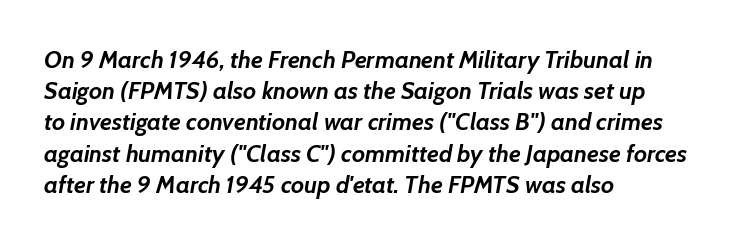
What weight is shown? A full bold with thick strokes. Tracking here is standard; glyphs follow each other at the usual distance. Teacher's note: observe the even left margin — that is flush-left alignment. Would a proofreader flag this as italicized? Yes. The passage shown is not underscored anywhere.
